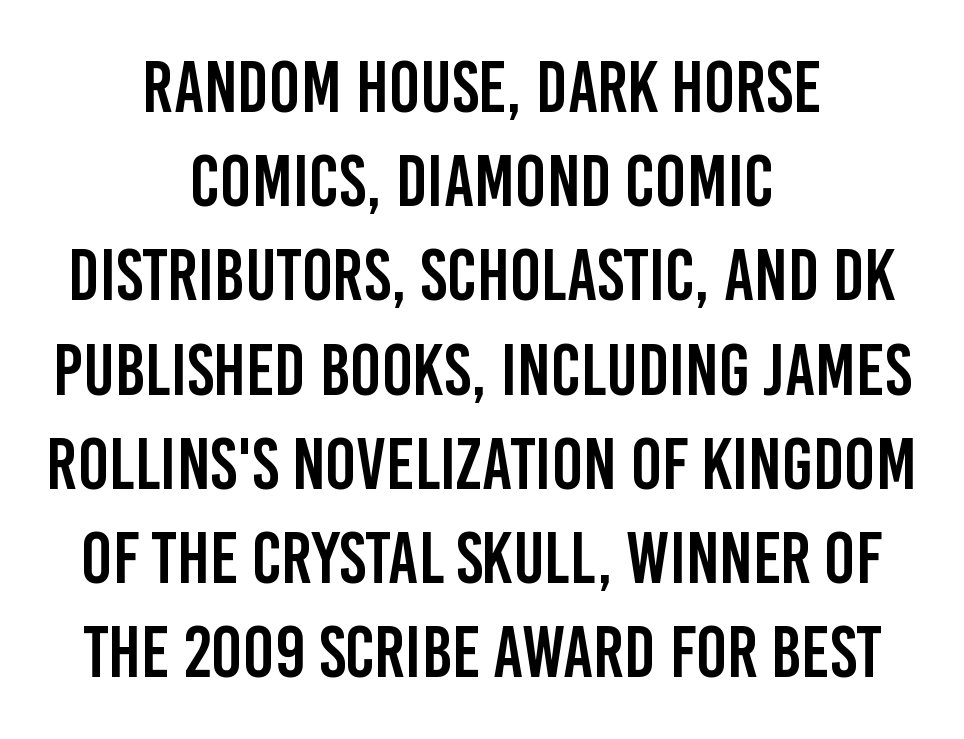
The image shows 73 px condensed sans-serif type, upright; set centered, normal line spacing (1.29x), normal letter spacing, not underlined; low stroke contrast and a large x-height.
